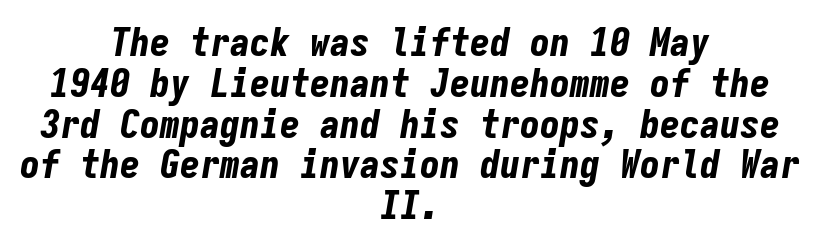
Q: Is the text bold? A: Yes.
Q: Is the text italic (slanted)? A: Yes, it leans right by about 9 degrees.
Q: Is the text underlined? A: No.
Q: How is the paragraph aligned? A: Centered.
Q: Is the spacing between letters normal or unusually wide? A: Normal.
Q: Is the spacing between lines tight, normal or loose? A: Tight.
Q: Width (condensed, normal, or wide)? A: Condensed.
Q: Stroke contrast? A: Low.
Q: x-height? A: Medium.
Q: Monospaced? A: Yes.
